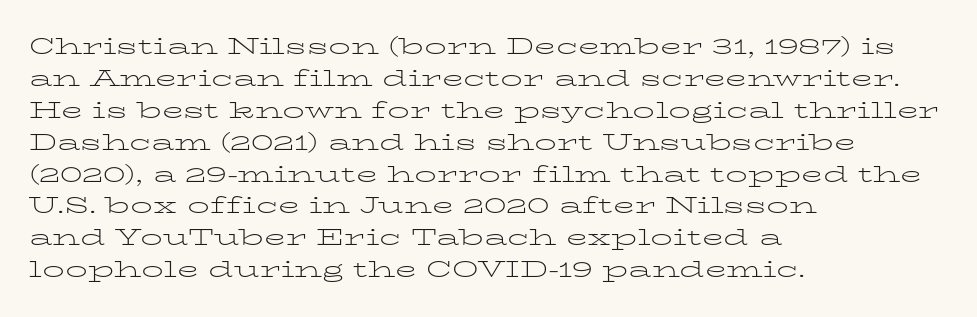
The image shows 22 px text type, upright; set left-aligned, normal line spacing (1.45x), normal letter spacing, not underlined.
